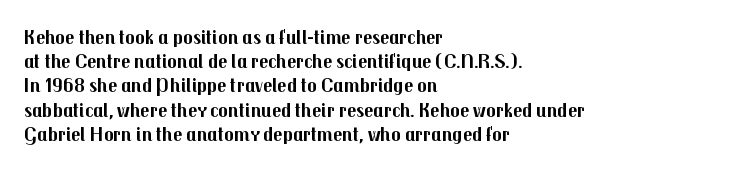
Q: Is the text bold? A: Yes.
Q: Is the text italic (slanted)? A: No, it is upright.
Q: Is the text underlined? A: No.
Q: How is the paragraph aligned? A: Left-aligned.
Q: Is the spacing between letters normal or unusually wide? A: Normal.
